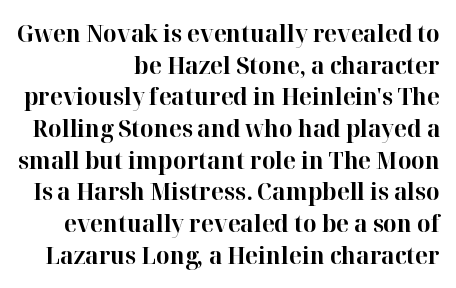
This is roman type, the default non-slanted kind. Interline gaps are of average width in this sample. No word sits above an underline. Caption: bold face, heavy strokes.
